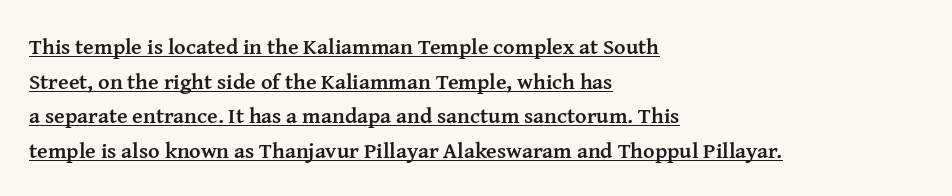
The image shows 22 px bold type, upright; set left-aligned, normal line spacing (1.57x), normal letter spacing, underlined.
